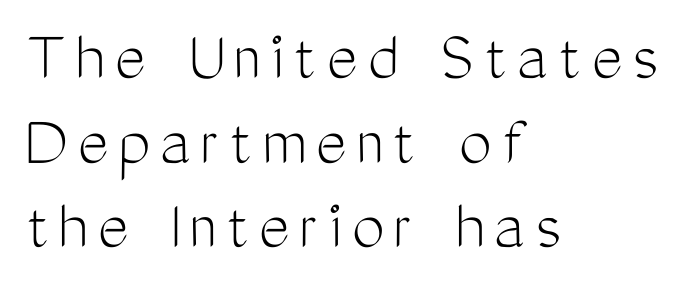
Q: Is the text bold? A: No.
Q: Is the text italic (slanted)? A: No, it is upright.
Q: Is the typeface a serif or a sans-serif typeface? A: Sans-serif.
Q: Is the text underlined? A: No.
Q: How is the paragraph aligned? A: Left-aligned.
Q: Width (condensed, normal, or wide)? A: Condensed.
Q: Stroke contrast? A: Medium.
Q: x-height? A: Medium.
Q: Monospaced? A: No.
